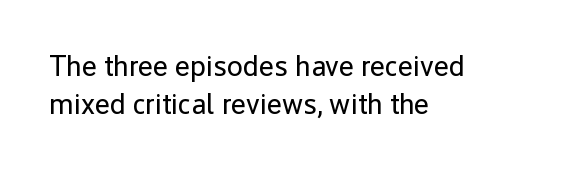
The font sits on the lighter half of the weight spectrum, regular included. The space between consecutive lines is moderate. Proportional: the letters do not fall into vertical columns. Unmarked baselines from the first word to the last.
